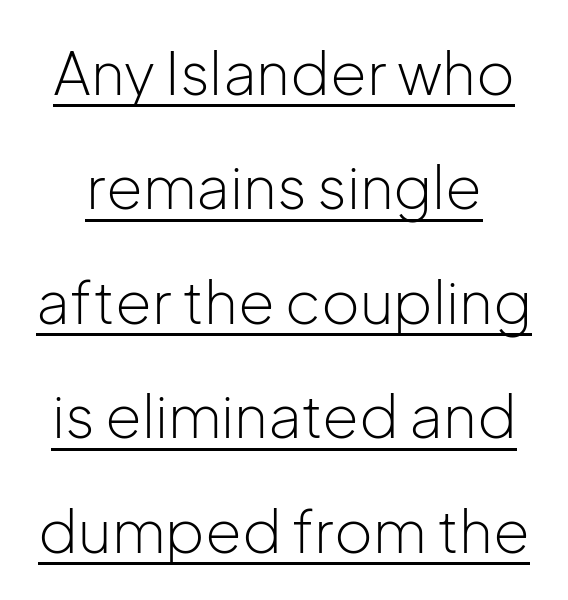
Does the type have serifs? No, each stem ends abruptly. The type sits square on the baseline with zero lean. Standard letterfit; no display-style spreading of the glyphs. A typesetter would call this leading open, well beyond the default. Character widths vary here, with narrow letters taking less room than wide ones.
